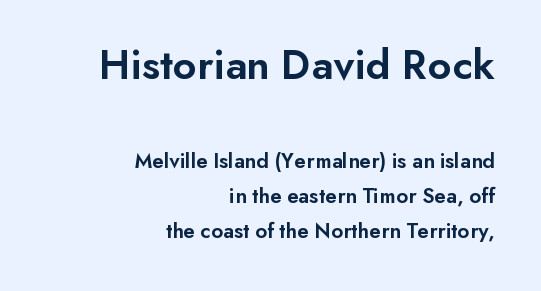
{"serif": "no", "italic": "no", "bold": "semi", "weight": "semibold", "width": "normal", "stroke_contrast": "low", "x_height": "small", "monospaced": "no", "underline": "no", "align": "right", "line_spacing": "normal", "line_spacing_ratio": 1.59, "letter_spacing": "normal", "letter_spacing_em": 0.0, "larger_block": "first", "size_ratio": 2.0, "glyph_px": 44}
